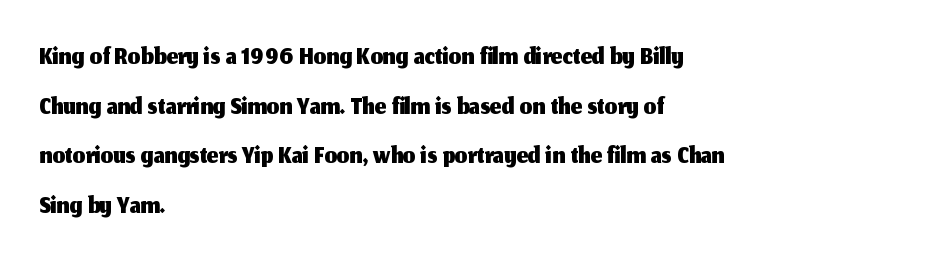
The image shows 40 px sans-serif type, upright; set left-aligned, line spacing 1.24x, normal letter spacing, not underlined; medium stroke contrast and a medium x-height.
